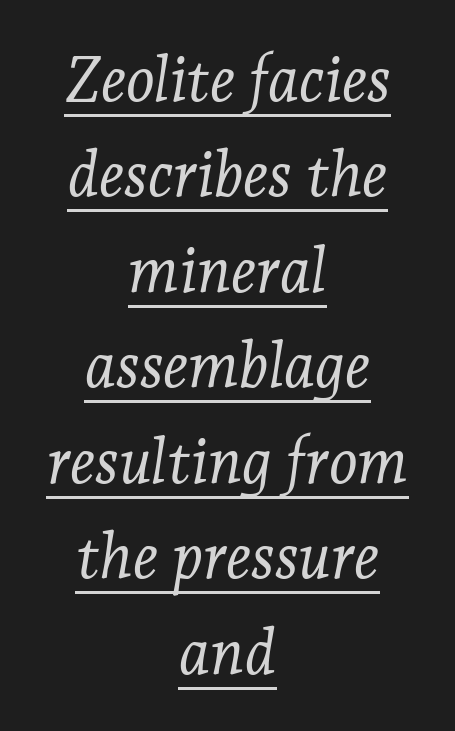
The characters display serif detailing at their extremities. A rule runs beneath these lines of type. Regarding leading, the lines here are spaced in the standard way. This sample has the flowing, uneven cadence of proportional lettering.
